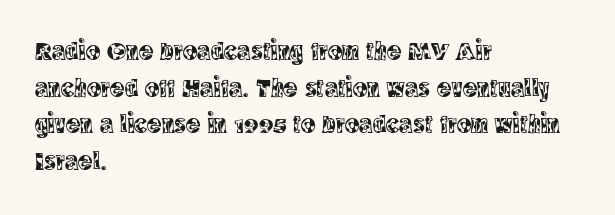
The image shows 27 px text type, upright; set left-aligned, normal line spacing (1.36x), normal letter spacing, not underlined.
